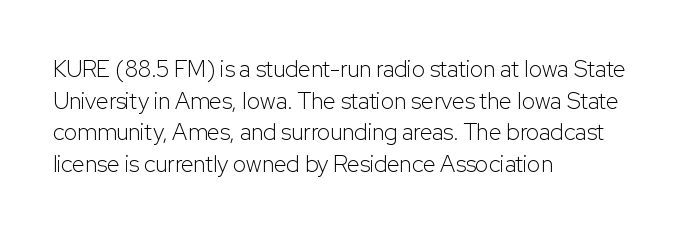
The image shows 23 px text type, upright; set left-aligned, normal line spacing (1.38x), normal letter spacing, not underlined.
